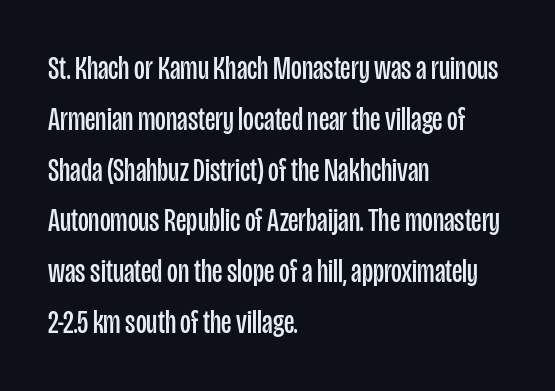
{"serif": "no", "italic": "no", "bold": "no", "weight": "regular", "width": "condensed", "stroke_contrast": "low", "x_height": "large", "monospaced": "no", "underline": "no", "align": "left", "line_spacing": "normal", "line_spacing_ratio": 1.54, "letter_spacing": "normal", "letter_spacing_em": 0.0, "glyph_px": 33}
